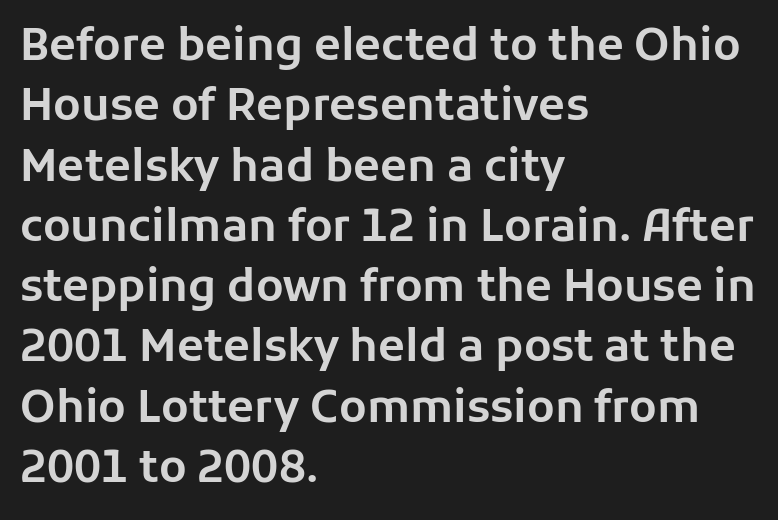
Layout note: lines flush left. It's the straight-up-and-down kind of type. Each letter keeps its own natural width here, so spacing adapts to shape. The space directly below the letters is spotless. Notice how descenders clear the ascenders below comfortably — that's standard leading. The rendering shows plain stroke endings on the letterforms — a sans-serif design.
